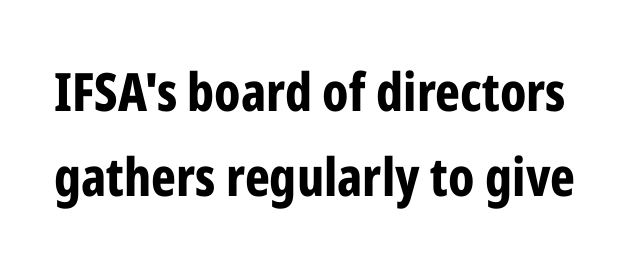
{"serif": "no", "italic": "no", "bold": "yes", "weight": "bold", "width": "condensed", "stroke_contrast": "low", "x_height": "medium", "monospaced": "no", "underline": "no", "line_spacing": "normal", "line_spacing_ratio": 1.61, "letter_spacing": "normal", "letter_spacing_em": 0.0, "glyph_px": 53}
